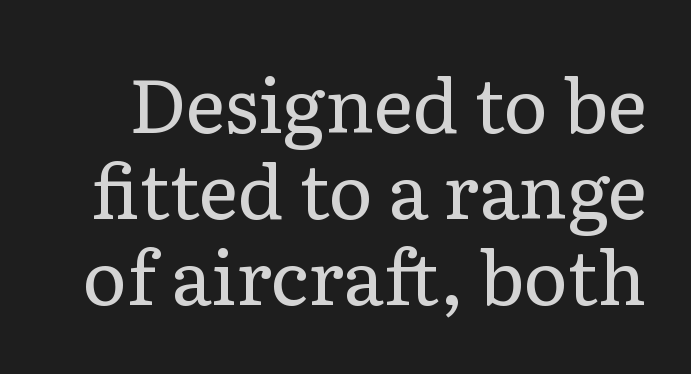
{"serif": "yes", "italic": "no", "bold": "no", "weight": "regular", "width": "normal", "stroke_contrast": "low", "x_height": "medium", "monospaced": "no", "underline": "no", "line_spacing": "tight", "line_spacing_ratio": 1.15, "letter_spacing": "normal", "letter_spacing_em": 0.0, "glyph_px": 75}
